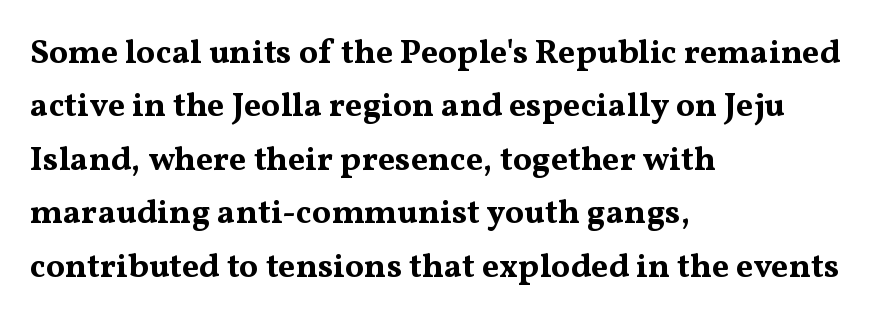
{"serif": "yes", "italic": "no", "bold": "yes", "weight": "bold", "width": "wide", "stroke_contrast": "medium", "x_height": "medium", "monospaced": "no", "underline": "no", "align": "left", "line_spacing": "normal", "line_spacing_ratio": 1.57, "letter_spacing": "normal", "letter_spacing_em": 0.0, "glyph_px": 34}
